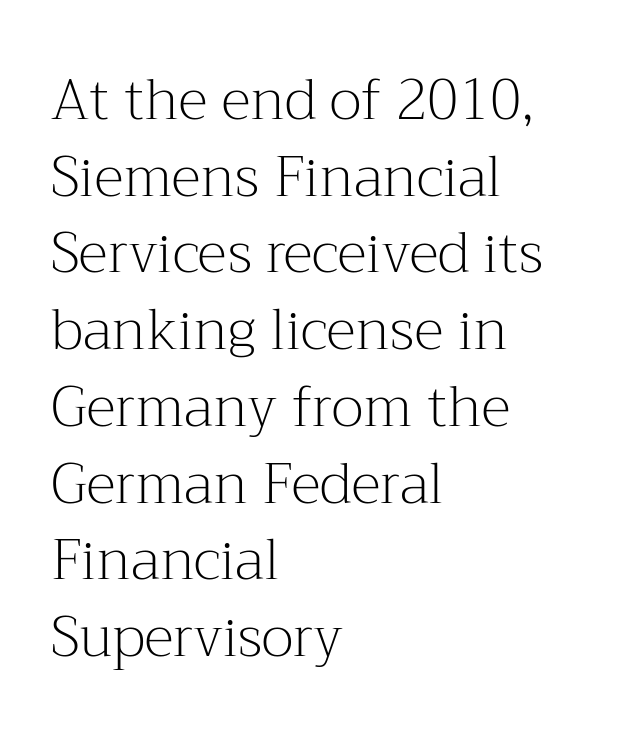
{"serif": "yes", "italic": "no", "bold": "no", "weight": "light", "width": "normal", "stroke_contrast": "medium", "x_height": "medium", "monospaced": "no", "underline": "no", "align": "left", "line_spacing": "normal", "line_spacing_ratio": 1.37, "letter_spacing": "normal", "letter_spacing_em": 0.0, "glyph_px": 56}
